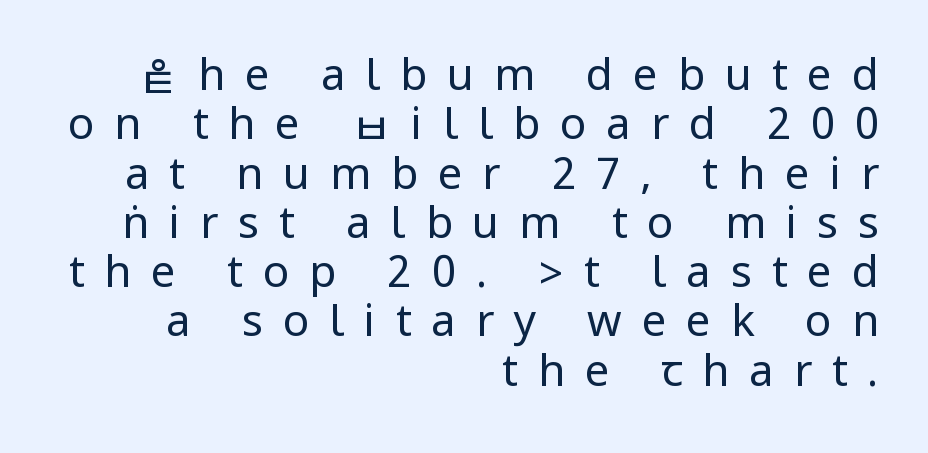
{"serif": "no", "italic": "no", "bold": "no", "weight": "regular", "width": "condensed", "stroke_contrast": "low", "underline": "no", "align": "right", "line_spacing": "tight", "line_spacing_ratio": 1.12, "letter_spacing": "wide", "letter_spacing_em": 0.45, "glyph_px": 44}
